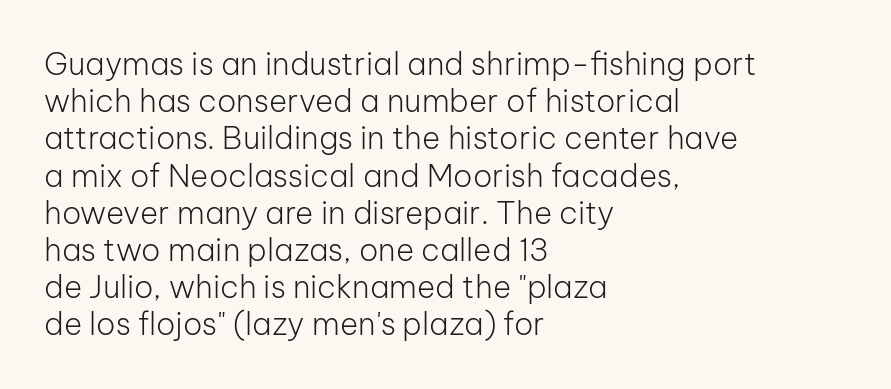
Q: Is the text bold? A: No.
Q: Is the text italic (slanted)? A: No, it is upright.
Q: Is the typeface a serif or a sans-serif typeface? A: Sans-serif.
Q: Is the text underlined? A: No.
Q: How is the paragraph aligned? A: Left-aligned.
Q: Is the spacing between letters normal or unusually wide? A: Normal.
Q: Width (condensed, normal, or wide)? A: Normal.
Q: Stroke contrast? A: Low.
Q: x-height? A: Medium.
Q: Monospaced? A: No.
